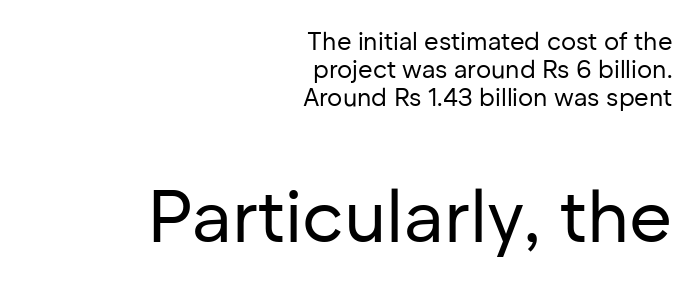
A typesetter would call this proportional, since set widths differ per character. The text was rendered using a sans face with plain stroke endings. Characters follow at the spacing the type designer built in. The text block is weighted toward the right margin, trailing off unevenly leftward.
